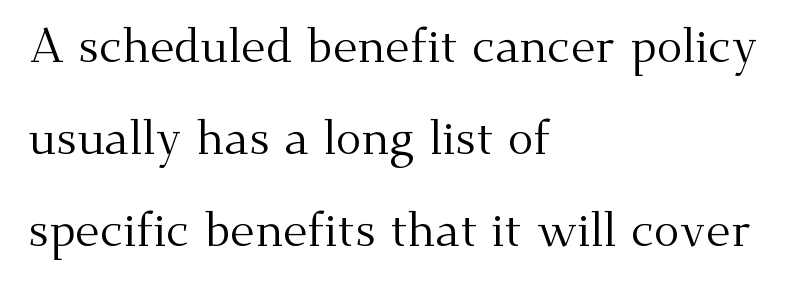
{"serif": "yes", "italic": "no", "bold": "no", "weight": "regular", "width": "normal", "stroke_contrast": "medium", "x_height": "small", "monospaced": "no", "underline": "no", "align": "left", "line_spacing": "loose", "line_spacing_ratio": 1.92, "letter_spacing": "normal", "letter_spacing_em": 0.0, "glyph_px": 48}
